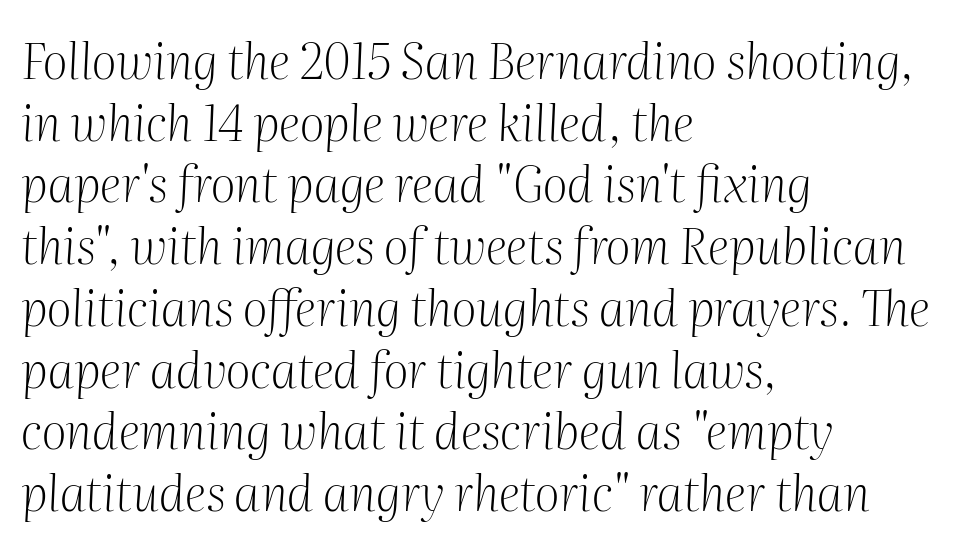
What kind of face is this? One with serifs. Default kerning and tracking; the words read as compact shapes. Lines of text with bare space underneath. Reading down the column, the eye jumps a familiar distance to each next line. This rendering uses left alignment, leaving the right contour irregular. Caption: face not bold, strokes unweighted.
